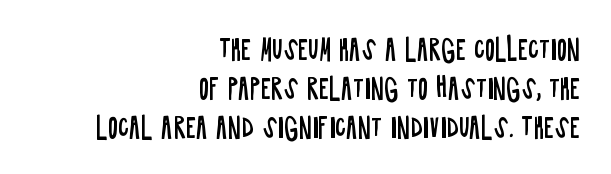
{"italic": "no", "bold": "no", "underline": "no", "align": "right", "line_spacing": "normal", "line_spacing_ratio": 1.45, "letter_spacing": "normal", "letter_spacing_em": 0.0, "glyph_px": 27}
